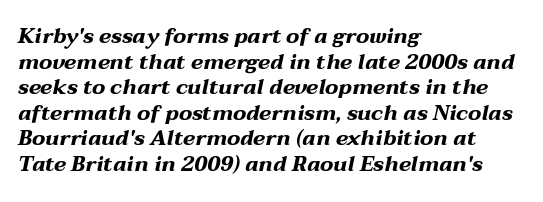
These lines keep a tight, regular rhythm from letter to letter. Just letters on the line, the space beneath them empty. Stroke thickness is high; the sample reads as a true bold. Looking at the ascenders, they clearly lean. Short and long lines alike share a common starting point at left.
